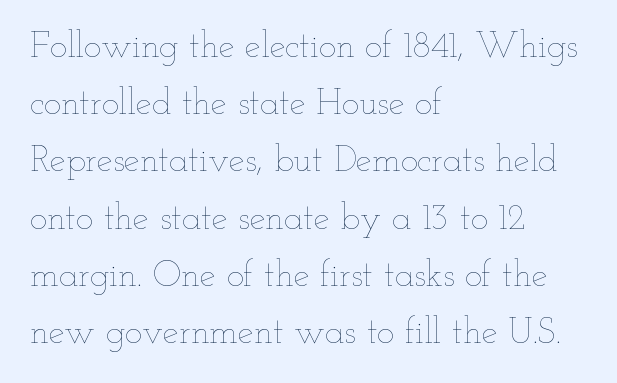
The image shows 36 px thin, wide type, upright; set left-aligned, normal line spacing (1.59x), normal letter spacing, not underlined; low stroke contrast and a small x-height.
